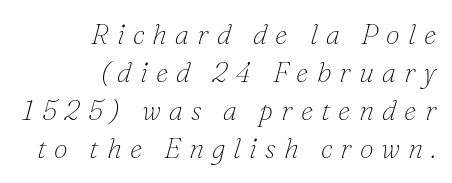
The image shows 28 px thin serif type, italic (leaning right); set right-aligned, normal line spacing (1.36x), unusually wide letter spacing (+0.29 em), not underlined; low stroke contrast and a small x-height.
